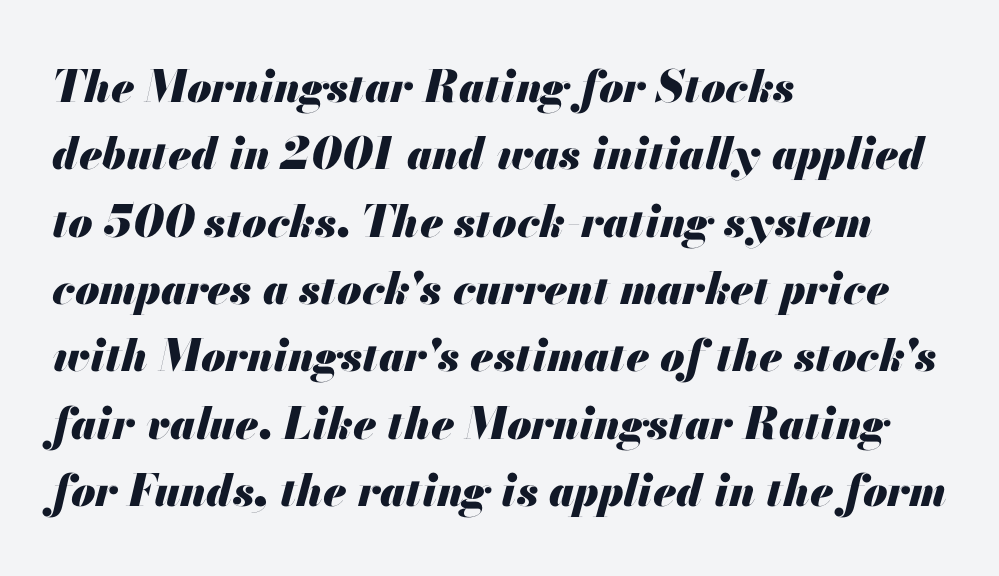
{"italic": "yes", "lean": "right", "slant_degrees": 13, "bold": "yes", "weight": "heavy", "width": "normal", "stroke_contrast": "medium", "x_height": "small", "monospaced": "no", "underline": "no", "align": "left", "line_spacing": "normal", "line_spacing_ratio": 1.53, "letter_spacing": "normal", "letter_spacing_em": 0.0, "glyph_px": 44}
